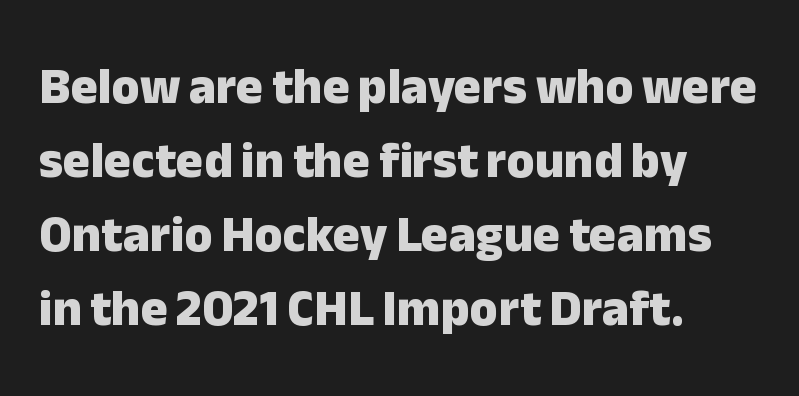
How are the letters spaced? Ordinarily, with no added tracking. Words float on clear page, feet unadorned. Observe the absence of serifs on each vertical stroke in this sample. Strokes here are thick enough to call this a true bold. Teacher's note: observe the even left margin — that is flush-left alignment. One glance says typical: line gaps are just what's usual.
